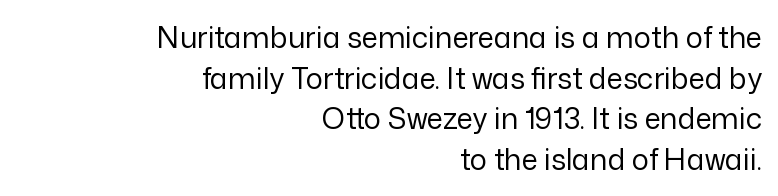
The image shows 29 px regular-weight sans-serif type, upright; set right-aligned, normal line spacing (1.4x), normal letter spacing, not underlined; low stroke contrast and a medium x-height.
